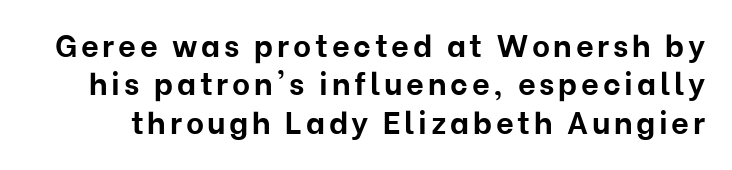
The letters stand upright; this is a roman face. To sum up the face: it is a sans, with no serifs. Any mark beneath the type? The region is blank. Typesetter's note: full bold, strokes at maximum text heaviness. You could not count columns in this text — the font is proportionally spaced.
